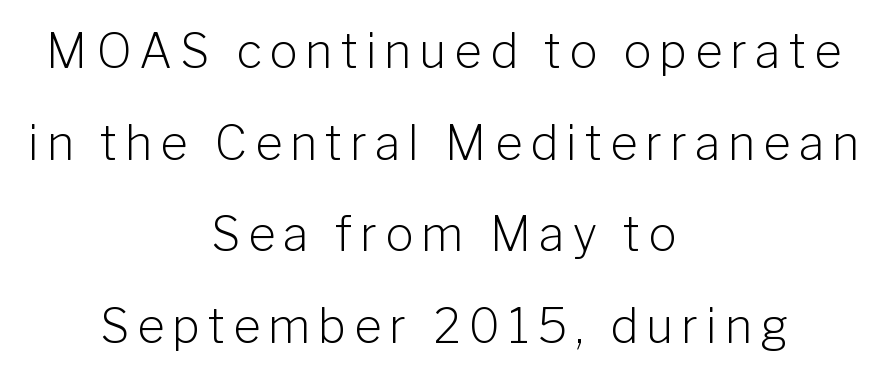
{"serif": "no", "italic": "no", "bold": "no", "weight": "light", "width": "normal", "stroke_contrast": "low", "x_height": "medium", "monospaced": "no", "underline": "no", "align": "center", "line_spacing": "loose", "line_spacing_ratio": 1.95, "glyph_px": 47}
